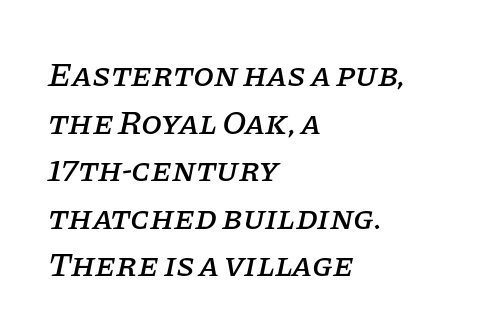
Lines of text with bare space underneath. The rendering keeps characters at their native spacing. One glance says typical: line gaps are just what's usual. The font family rendered here belongs to the serif group.
